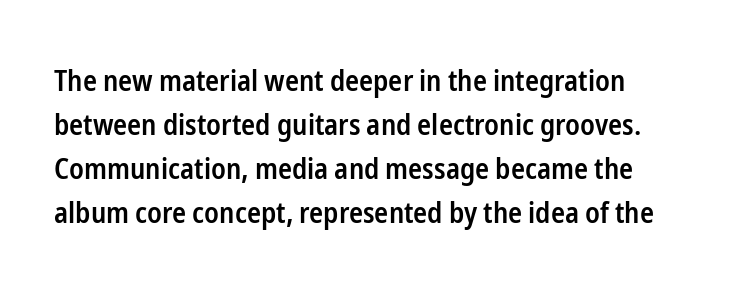
Letterform terminals end flat and unadorned throughout the passage. The gaps between neighbouring characters are ordinary and unremarkable. Italic? Not at all — the glyphs are vertical. Check the space under the baseline: it is left empty.
